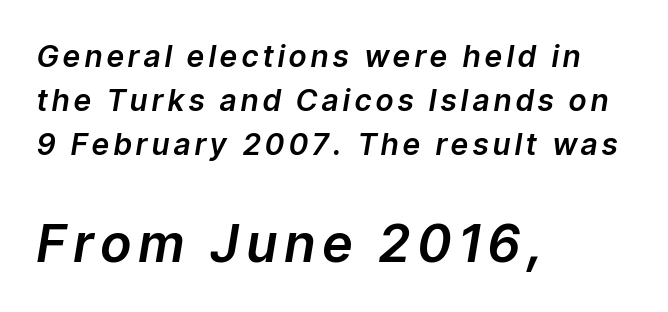
If you drew a line through each stem, it would be angled. Do the characters align in a grid? No, the font is proportional. A student would call this left alignment; a typographer would say flush left, rag right. The rendering enlarges the type as you move from the upper chunk to the lower.
